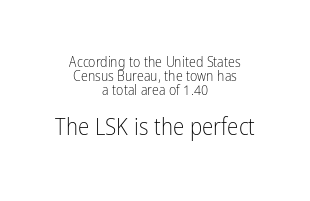
The image shows 23 px text type, upright; set centered, tight line spacing (1.01x), normal letter spacing, not underlined; the second (bottom) block is 1.64x larger.
